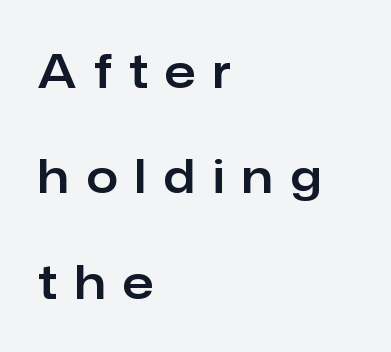
{"serif": "no", "italic": "no", "width": "normal", "stroke_contrast": "low", "x_height": "medium", "monospaced": "no", "underline": "no", "align": "left", "line_spacing": "loose", "line_spacing_ratio": 2.34, "letter_spacing": "wide", "letter_spacing_em": 0.4, "glyph_px": 45}
